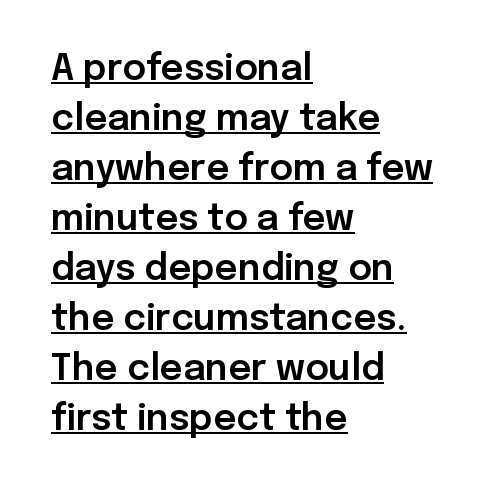
{"serif": "no", "italic": "no", "width": "normal", "stroke_contrast": "low", "x_height": "medium", "monospaced": "no", "underline": "yes", "align": "left", "line_spacing": "normal", "line_spacing_ratio": 1.39, "letter_spacing": "normal", "letter_spacing_em": 0.0, "glyph_px": 36}
